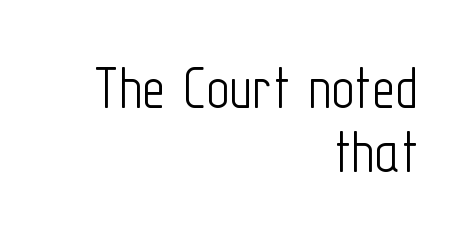
The image shows 64 px light, condensed sans-serif type, upright; set right-aligned, tight line spacing (1.0x), normal letter spacing, not underlined; low stroke contrast and a medium x-height.
